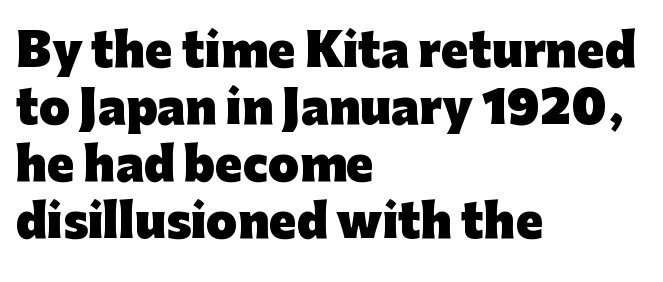
Here the glyphs are tracked normally, forming tight word shapes. Rendered with straight, roman letterforms. Letters rest on an invisible, unmarked baseline. Varying glyph widths throughout — classic text-font behaviour. Baseline-to-baseline distance is the conventional proportion of letter height.
